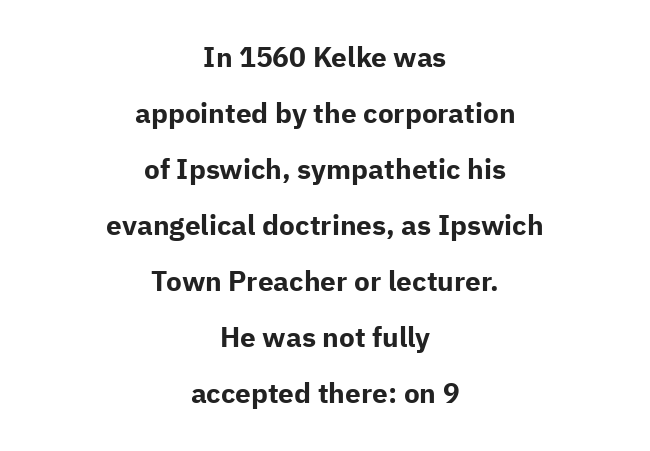
{"serif": "no", "italic": "no", "bold": "yes", "weight": "bold", "width": "normal", "stroke_contrast": "low", "x_height": "medium", "monospaced": "no", "underline": "no", "align": "center", "line_spacing": "loose", "line_spacing_ratio": 2.0, "letter_spacing": "normal", "letter_spacing_em": 0.0, "glyph_px": 28}
